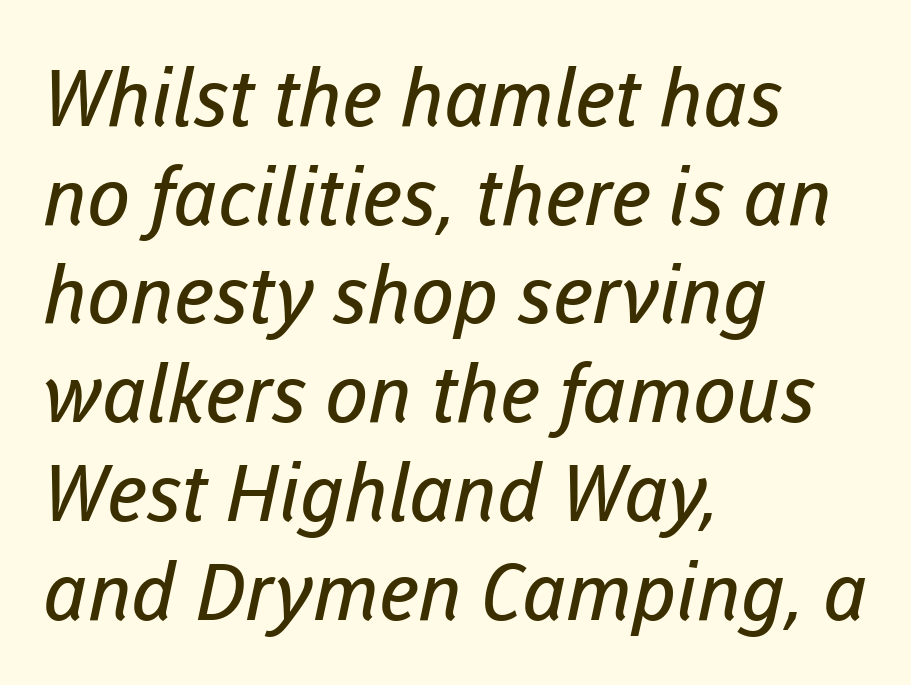
{"serif": "no", "bold": "no", "weight": "regular", "width": "normal", "stroke_contrast": "low", "x_height": "medium", "monospaced": "no", "underline": "no", "align": "left", "line_spacing": "normal", "line_spacing_ratio": 1.25, "letter_spacing": "normal", "letter_spacing_em": 0.0, "glyph_px": 79}
